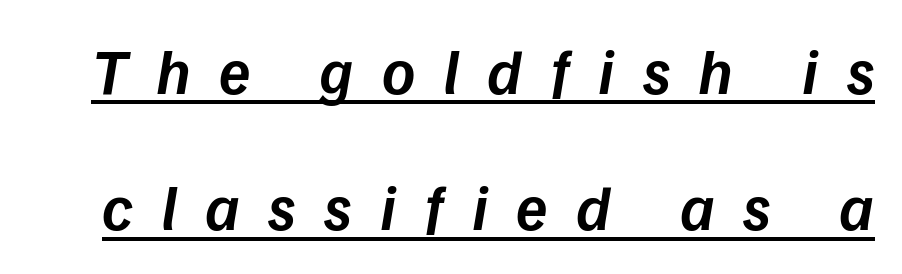
The image shows 64 px semibold type, italic (leaning right); set loose line spacing (2.13x), unusually wide letter spacing (+0.44 em), underlined; low stroke contrast and a medium x-height.
